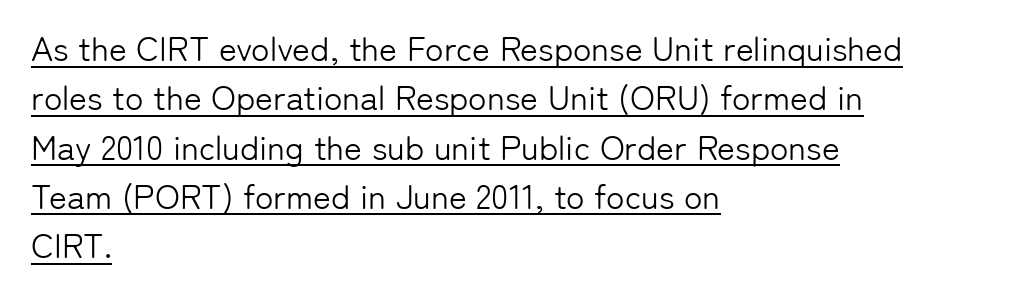
The image shows 34 px light sans-serif type, upright; set left-aligned, normal line spacing (1.45x), normal letter spacing, underlined; low stroke contrast and a medium x-height.
